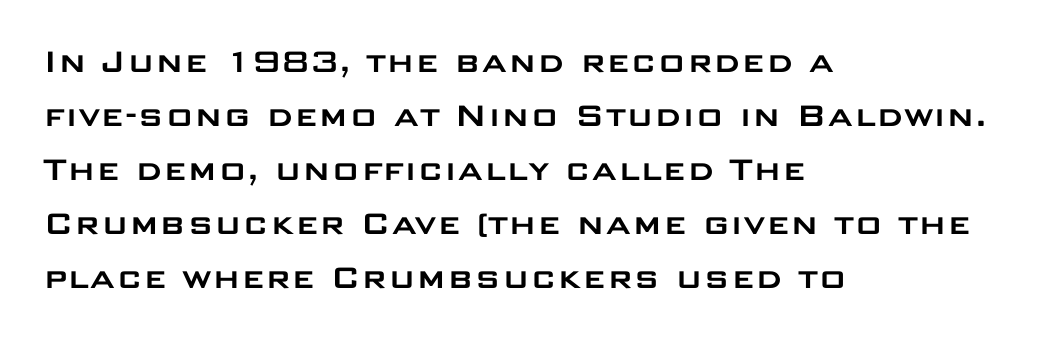
The image shows 38 px wide sans-serif type, upright; set left-aligned, normal line spacing (1.42x), normal letter spacing, not underlined; low stroke contrast and a large x-height.
